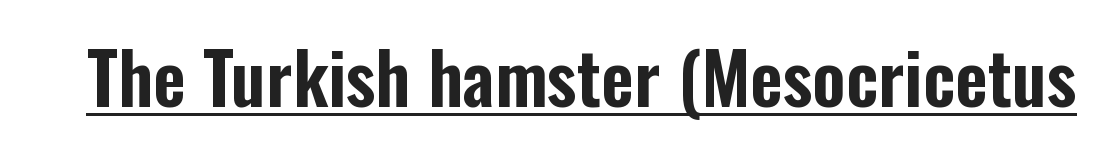
Q: Is the text italic (slanted)? A: No, it is upright.
Q: Is the typeface a serif or a sans-serif typeface? A: Sans-serif.
Q: Is the text underlined? A: Yes.
Q: Is the spacing between letters normal or unusually wide? A: Normal.
Q: Width (condensed, normal, or wide)? A: Condensed.
Q: Stroke contrast? A: Low.
Q: x-height? A: Medium.
Q: Monospaced? A: No.
